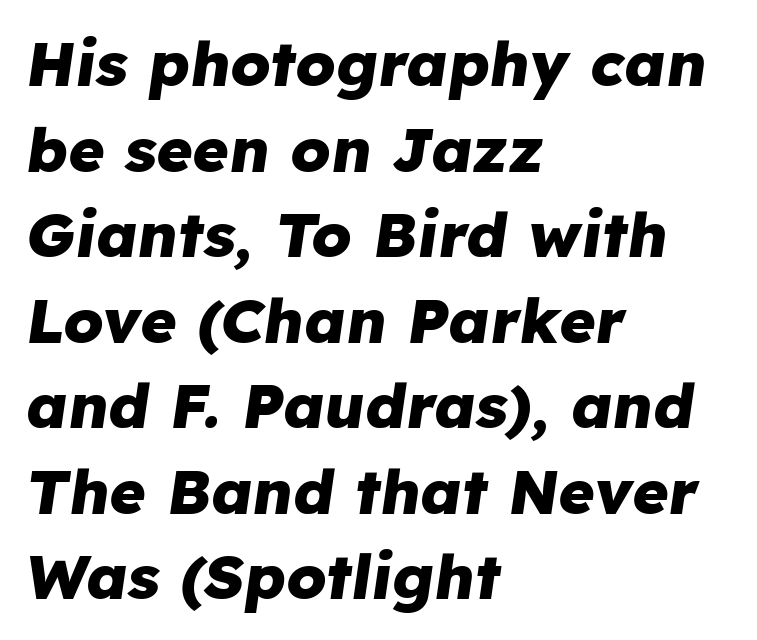
Q: Is the text bold? A: Yes.
Q: Is the text italic (slanted)? A: Yes, it leans right by about 8 degrees.
Q: Is the text underlined? A: No.
Q: How is the paragraph aligned? A: Left-aligned.
Q: Is the spacing between letters normal or unusually wide? A: Normal.
Q: Is the spacing between lines tight, normal or loose? A: Normal.
Q: Width (condensed, normal, or wide)? A: Normal.
Q: Stroke contrast? A: Low.
Q: x-height? A: Medium.
Q: Monospaced? A: No.
